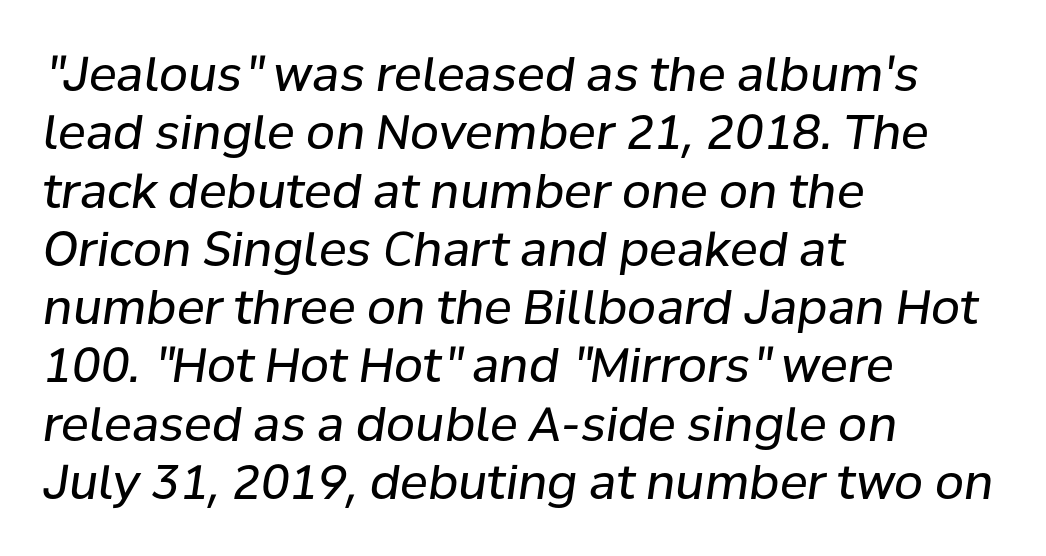
The image shows 47 px regular-weight type, italic (leaning right); set left-aligned, line spacing 1.24x, normal letter spacing, not underlined; low stroke contrast and a medium x-height.
